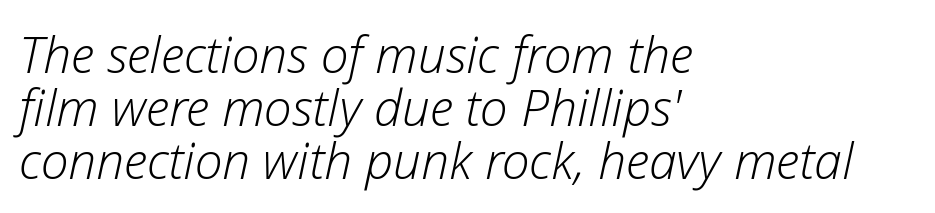
Q: Is the text bold? A: No.
Q: Is the text italic (slanted)? A: Yes, it leans right by about 12 degrees.
Q: Is the text underlined? A: No.
Q: How is the paragraph aligned? A: Left-aligned.
Q: Is the spacing between letters normal or unusually wide? A: Normal.
Q: Is the spacing between lines tight, normal or loose? A: Tight.
Q: Width (condensed, normal, or wide)? A: Normal.
Q: Stroke contrast? A: Low.
Q: x-height? A: Medium.
Q: Monospaced? A: No.
